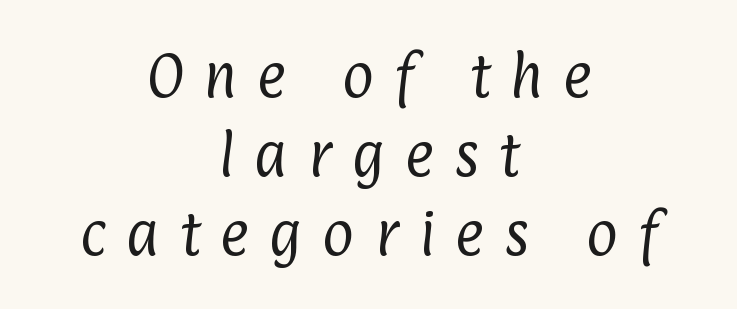
Q: Is the text bold? A: No.
Q: Is the typeface a serif or a sans-serif typeface? A: Sans-serif.
Q: Is the text underlined? A: No.
Q: How is the paragraph aligned? A: Centered.
Q: Is the spacing between letters normal or unusually wide? A: Unusually wide.
Q: Is the spacing between lines tight, normal or loose? A: Normal.
Q: Width (condensed, normal, or wide)? A: Condensed.
Q: Stroke contrast? A: Low.
Q: x-height? A: Medium.
Q: Monospaced? A: No.
